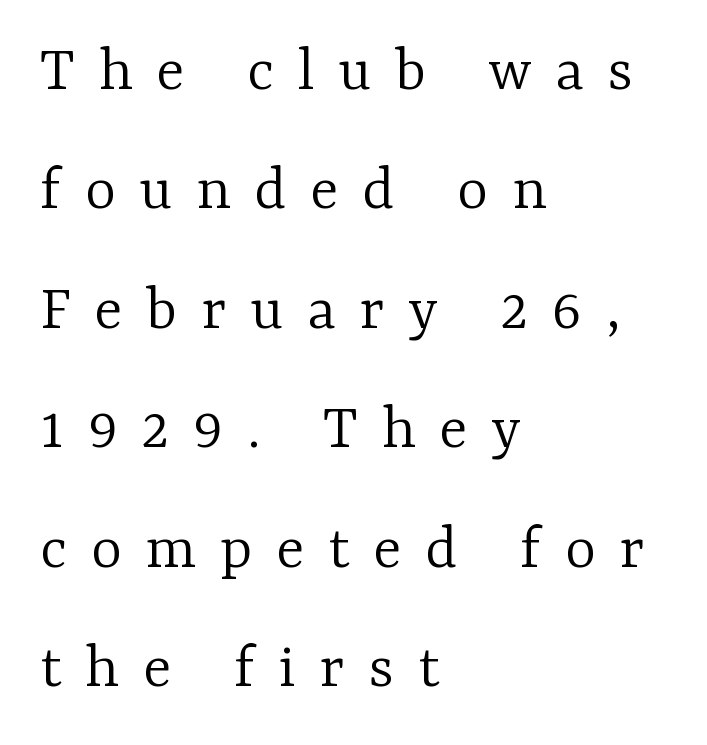
Every character sits straight up, as roman type does. The weight would be labelled regular, book, light, or lighter still. Is this a fixed-width face? No — the glyphs have proportional, varying widths. Caption: expanded tracking, letters set apart. Old-style or modern, the face here clearly has serifs.
